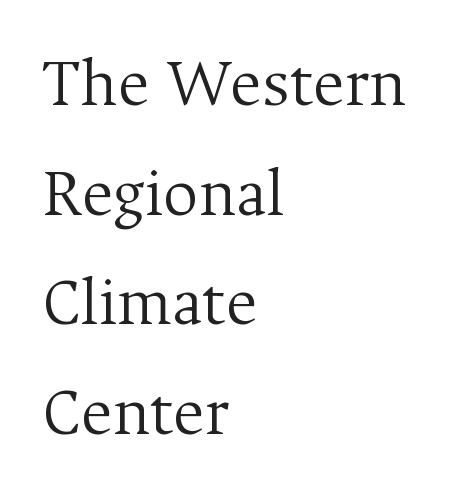
{"serif": "yes", "italic": "no", "bold": "no", "weight": "light", "width": "normal", "stroke_contrast": "medium", "x_height": "medium", "monospaced": "no", "underline": "no", "align": "left", "line_spacing": "normal", "line_spacing_ratio": 1.59, "letter_spacing": "normal", "letter_spacing_em": 0.0, "glyph_px": 69}
